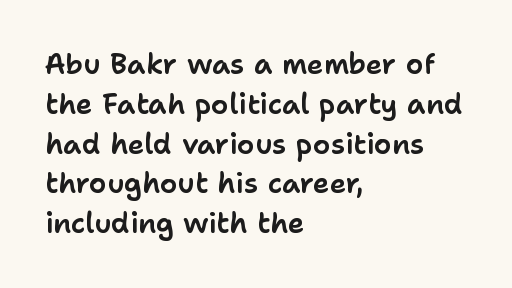
Q: Is the text italic (slanted)? A: No, it is upright.
Q: Is the typeface a serif or a sans-serif typeface? A: Sans-serif.
Q: Is the text underlined? A: No.
Q: How is the paragraph aligned? A: Left-aligned.
Q: Is the spacing between letters normal or unusually wide? A: Normal.
Q: Is the spacing between lines tight, normal or loose? A: Normal.
Q: Width (condensed, normal, or wide)? A: Normal.
Q: Stroke contrast? A: Low.
Q: x-height? A: Medium.
Q: Monospaced? A: No.
